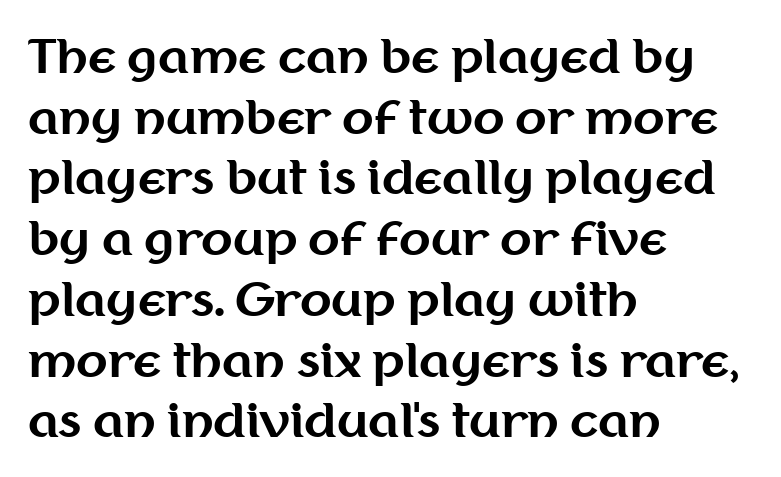
The image shows 46 px bold sans-serif type, upright; set left-aligned, normal line spacing (1.32x), normal letter spacing, not underlined; medium stroke contrast and a medium x-height.
